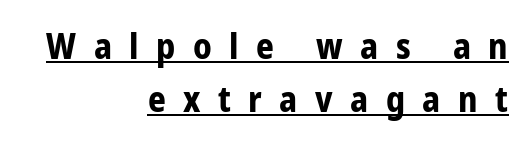
The image shows 35 px bold, condensed sans-serif type, upright; set right-aligned, normal line spacing (1.51x), unusually wide letter spacing (+0.5 em), underlined; low stroke contrast and a medium x-height.
